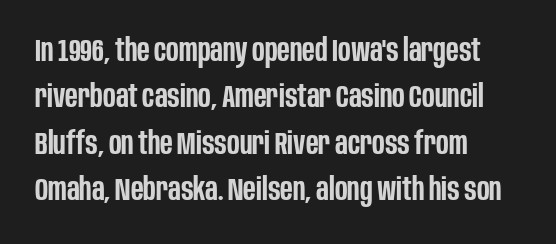
{"serif": "no", "italic": "no", "bold": "semi", "weight": "semibold", "width": "condensed", "stroke_contrast": "low", "x_height": "large", "monospaced": "no", "underline": "no", "align": "left", "line_spacing": "normal", "line_spacing_ratio": 1.45, "letter_spacing": "normal", "letter_spacing_em": 0.0, "glyph_px": 32}
